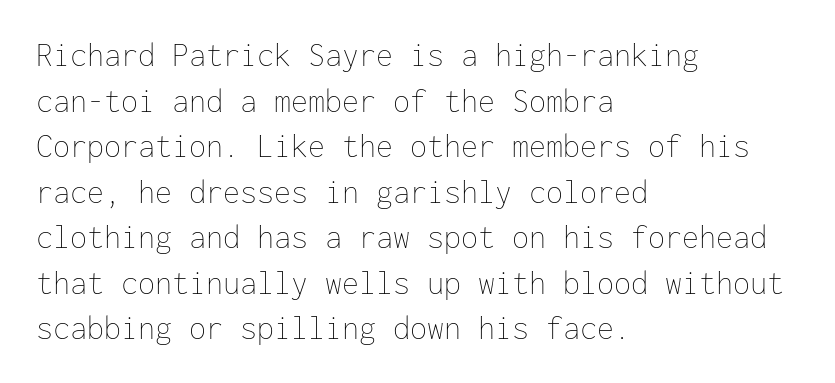
Every character here occupies the same horizontal width, giving the sample a typewriter-like rhythm. Characters follow at the spacing the type designer built in. When letters stand straight like this, we call the style roman or upright. Unbolded letterforms with no extra heft. Leftover space on each line is placed entirely after the last word.
